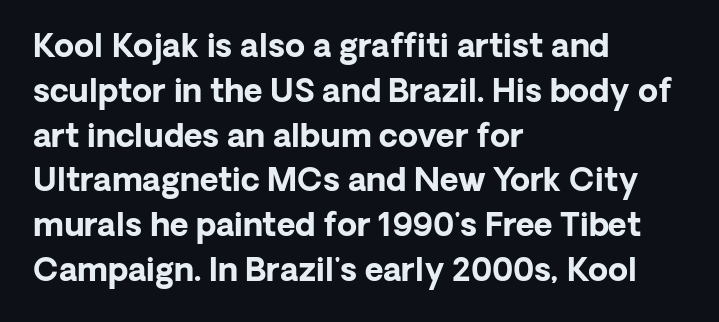
Q: Is the text bold? A: Yes.
Q: Is the text italic (slanted)? A: No, it is upright.
Q: Is the typeface a serif or a sans-serif typeface? A: Sans-serif.
Q: Is the text underlined? A: No.
Q: How is the paragraph aligned? A: Left-aligned.
Q: Is the spacing between letters normal or unusually wide? A: Normal.
Q: Is the spacing between lines tight, normal or loose? A: Normal.
Q: Width (condensed, normal, or wide)? A: Normal.
Q: Stroke contrast? A: Low.
Q: x-height? A: Medium.
Q: Monospaced? A: No.
